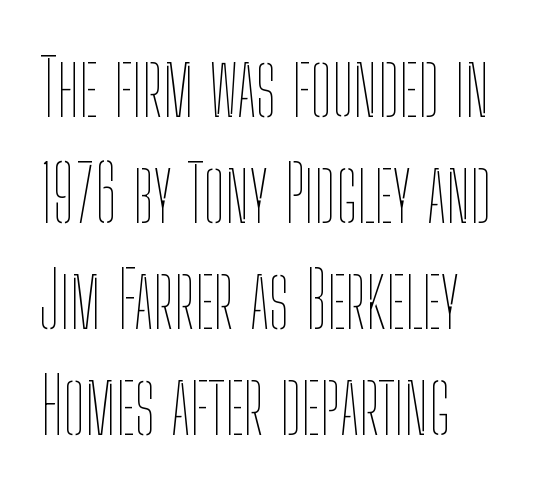
The image shows 78 px thin, condensed type, upright; set left-aligned, normal line spacing (1.36x), normal letter spacing, not underlined; low stroke contrast and a medium x-height.
